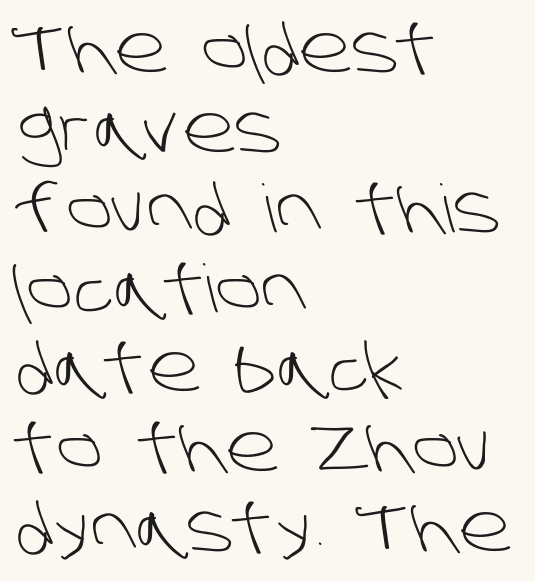
{"serif": "no", "bold": "no", "weight": "light", "width": "normal", "stroke_contrast": "low", "x_height": "large", "monospaced": "no", "underline": "no", "align": "left", "line_spacing_ratio": 1.21, "letter_spacing": "normal", "letter_spacing_em": 0.0, "glyph_px": 66}
